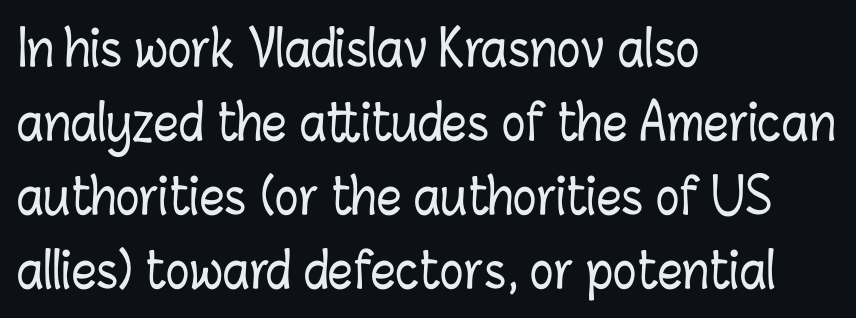
{"italic": "no", "width": "condensed", "stroke_contrast": "low", "x_height": "medium", "monospaced": "no", "underline": "no", "align": "left", "line_spacing": "normal", "line_spacing_ratio": 1.51, "letter_spacing": "normal", "letter_spacing_em": 0.0, "glyph_px": 49}
